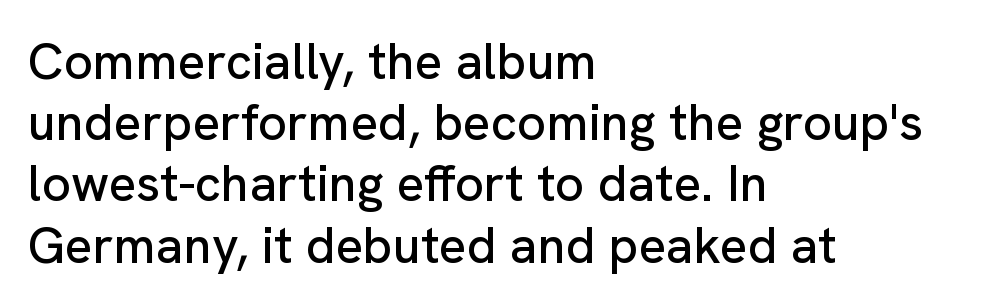
No extra tracking has been applied to these lines. Ordinary non-slanted type is in use. Unmarked baselines from the first word to the last. The setting favours the left margin, as ordinary paragraphs usually do. Spacing verdict: proportional, widths tailored to each character. Letterform terminals end flat and unadorned throughout the passage.
